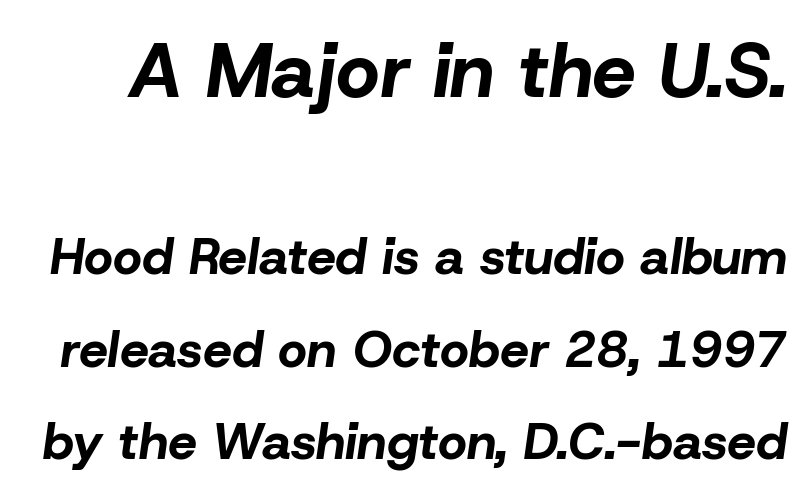
Underline: absent. The more generous point size was reserved for the upper chunk. Each letter keeps its own natural width here, so spacing adapts to shape. What weight is shown? A full bold with thick strokes. In terms of letterspacing, this is plain default setting. Would a proofreader flag this as italicized? Yes.
